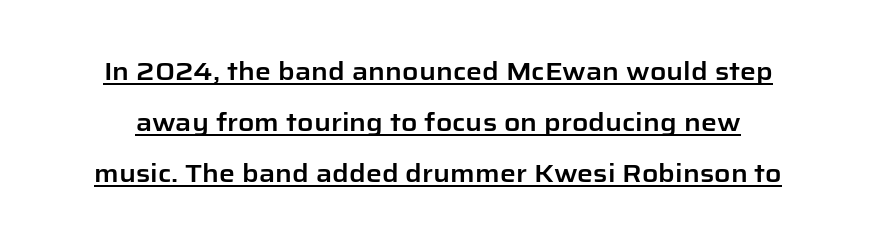
Unlike italic type, these characters show no tilt at all. Underlining? Definitely there. Regarding leading, the lines here are spaced well apart. The passage shown has conventional tracking throughout.
